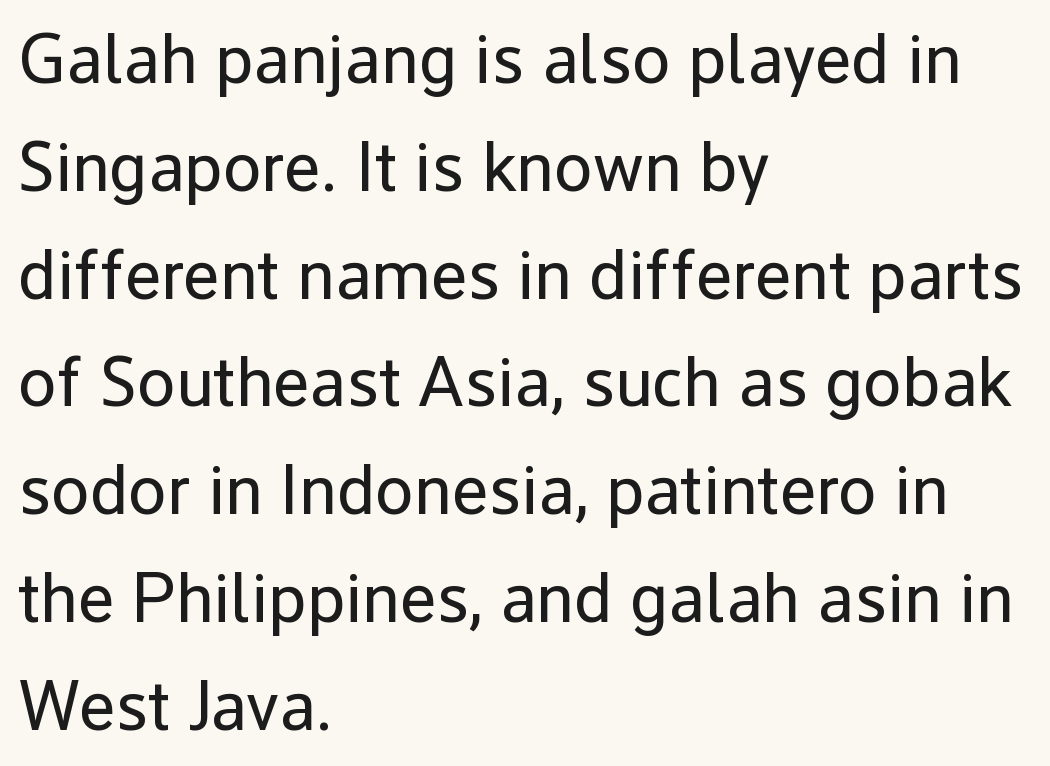
The image shows 70 px regular-weight sans-serif type, upright; set left-aligned, normal line spacing (1.54x), normal letter spacing, not underlined; low stroke contrast and a medium x-height.
